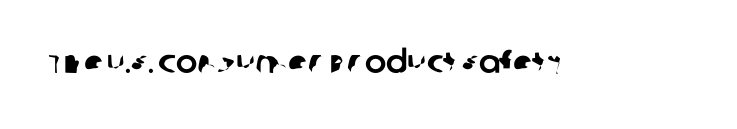
Q: Is the typeface a serif or a sans-serif typeface? A: Sans-serif.
Q: Is the text underlined? A: No.
Q: Is the spacing between letters normal or unusually wide? A: Normal.
Q: Width (condensed, normal, or wide)? A: Normal.
Q: Stroke contrast? A: Low.
Q: x-height? A: Large.
Q: Monospaced? A: No.
